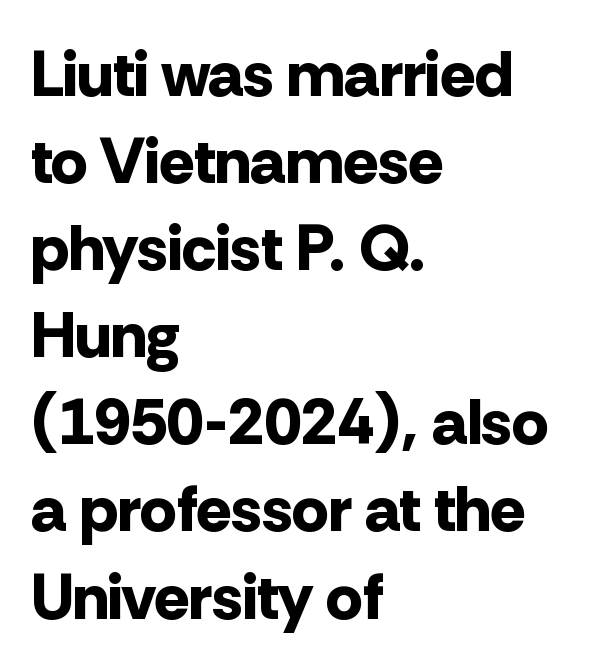
Q: Is the text bold? A: Yes.
Q: Is the text italic (slanted)? A: No, it is upright.
Q: Is the typeface a serif or a sans-serif typeface? A: Sans-serif.
Q: Is the text underlined? A: No.
Q: How is the paragraph aligned? A: Left-aligned.
Q: Is the spacing between letters normal or unusually wide? A: Normal.
Q: Is the spacing between lines tight, normal or loose? A: Normal.
Q: Width (condensed, normal, or wide)? A: Normal.
Q: Stroke contrast? A: Low.
Q: x-height? A: Medium.
Q: Monospaced? A: No.
